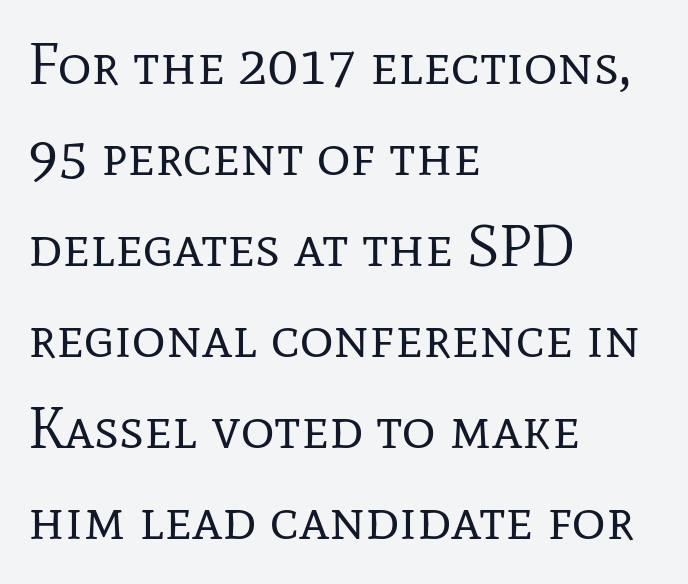
The image shows 58 px regular-weight serif type, upright; set left-aligned, normal line spacing (1.57x), normal letter spacing, not underlined; low stroke contrast and a medium x-height.
